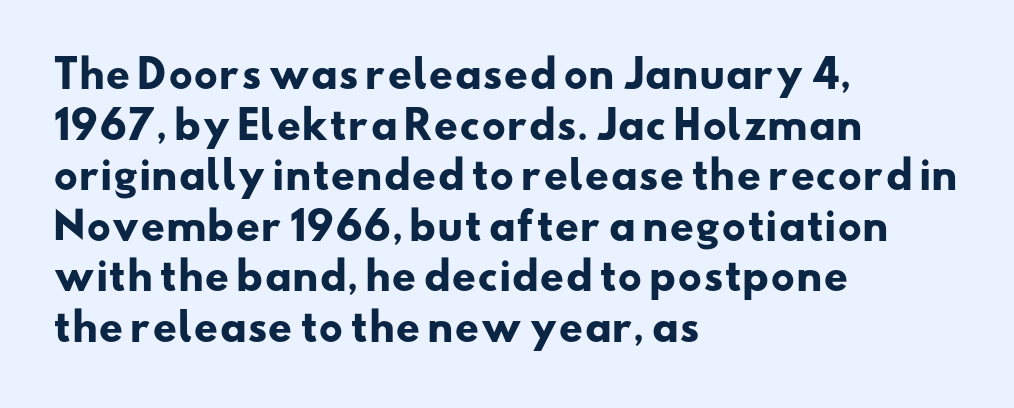
{"serif": "no", "bold": "yes", "weight": "heavy", "width": "wide", "stroke_contrast": "low", "x_height": "small", "monospaced": "no", "underline": "no", "align": "left", "line_spacing": "normal", "line_spacing_ratio": 1.33, "letter_spacing": "normal", "letter_spacing_em": 0.0, "glyph_px": 38}
